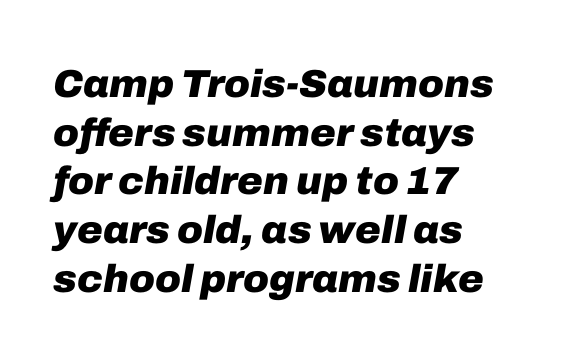
Successive baselines arrive at the customary interval. An italicized treatment has been applied to the whole sample. You could call the tracking neutral — neither tight nor loose. Bare-footed words on every line. Strong, thick strokes mark this as bold type. Is this a fixed-width face? No — the glyphs have proportional, varying widths.
